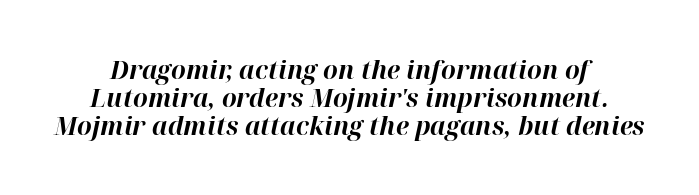
The block of text is dense from top to bottom, with scant space between rows. The gaps between neighbouring characters are ordinary and unremarkable. Nobody drew a line under any word here. Characters are canted at an angle relative to the baseline's perpendicular.
